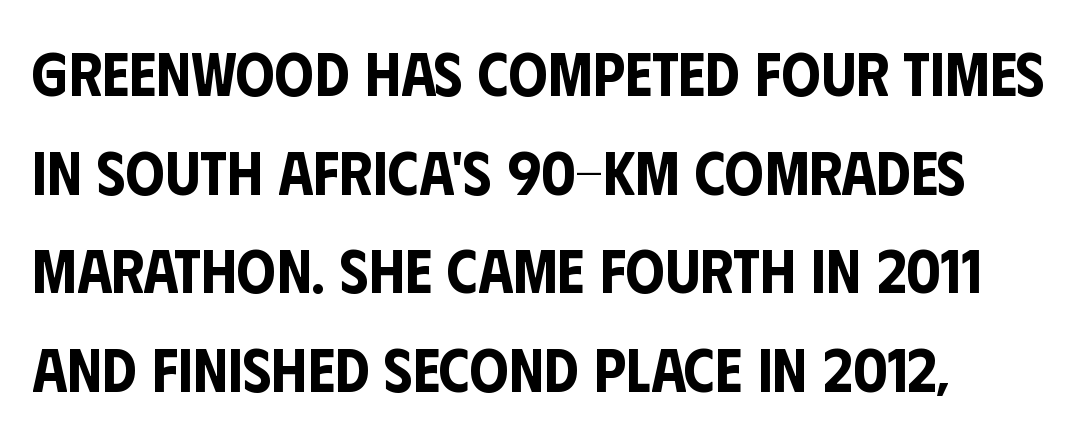
Q: Is the text italic (slanted)? A: No, it is upright.
Q: Is the typeface a serif or a sans-serif typeface? A: Sans-serif.
Q: Is the text underlined? A: No.
Q: Is the spacing between letters normal or unusually wide? A: Normal.
Q: Is the spacing between lines tight, normal or loose? A: Normal.
Q: Width (condensed, normal, or wide)? A: Condensed.
Q: Stroke contrast? A: Low.
Q: x-height? A: Large.
Q: Monospaced? A: No.
